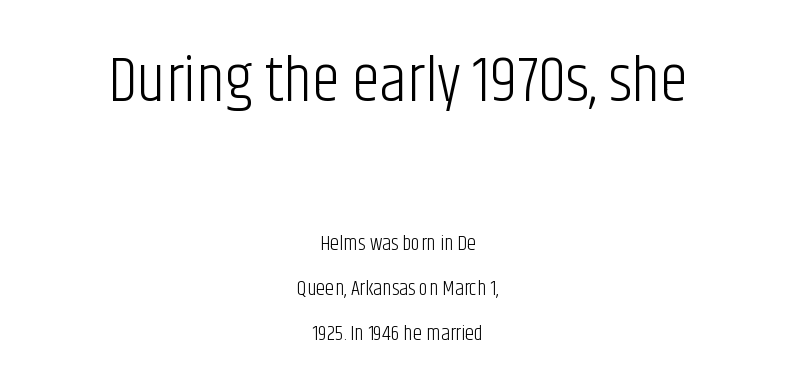
The image shows 64 px light, condensed sans-serif type, upright; set centered, loose line spacing (2.14x), normal letter spacing, not underlined; the first (top) block is 3.05x larger; low stroke contrast and a large x-height.
